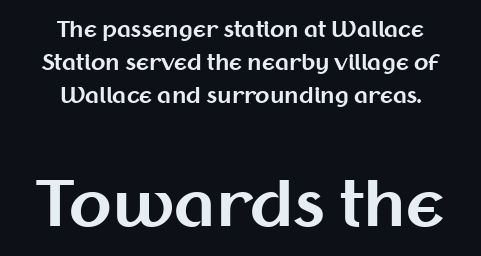
Glance below the letters and you will spot only blank space. This is heavy type, rendered in bold. The rendering keeps characters at their native spacing. Each letter keeps its own natural width here, so spacing adapts to shape. Typographically, this falls in the sans-serif category. Note: smaller setting up top, larger setting below.
